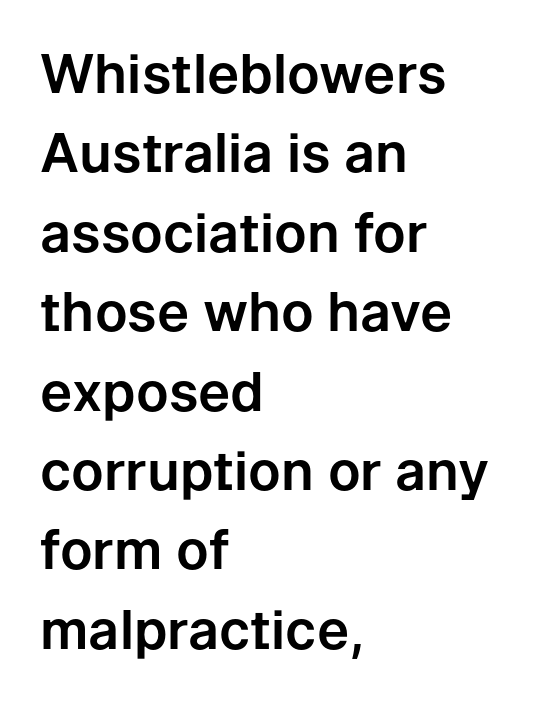
The image shows 54 px sans-serif type, upright; set left-aligned, normal line spacing (1.47x), normal letter spacing, not underlined; low stroke contrast and a medium x-height.
